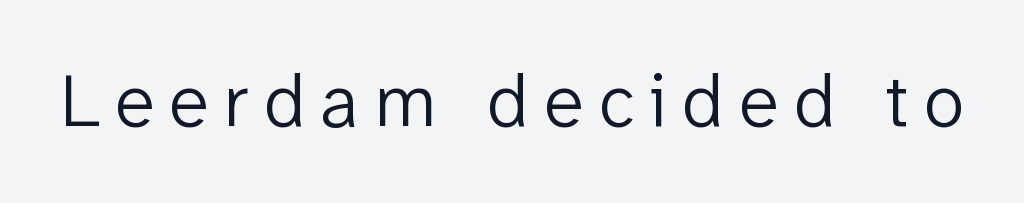
Students, note that the glyphs here are deliberately spaced far apart. If you drew a line through each stem, it would be perfectly vertical. Note the varied advance widths — an 'i' is clearly narrower than an 'm'. The baseline area is clear.
